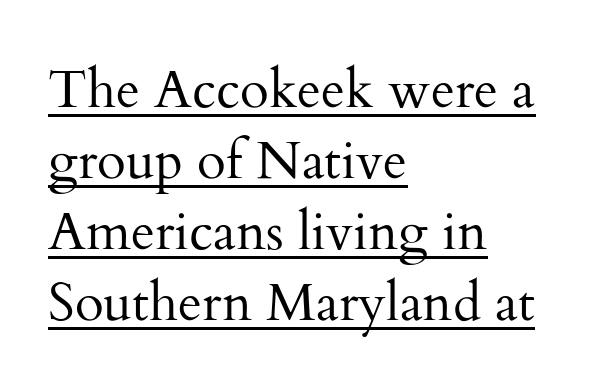
The letterforms sit shoulder to shoulder at normal distance. A typesetter would mark this as roman, not italic. Rows of type keep a routine distance in the vertical direction. The glyphs are accompanied by a horizontal stroke just below them. The strokes carry an ordinary text weight at most. Look at the bottom of the vertical strokes: they flare into serifs here.
